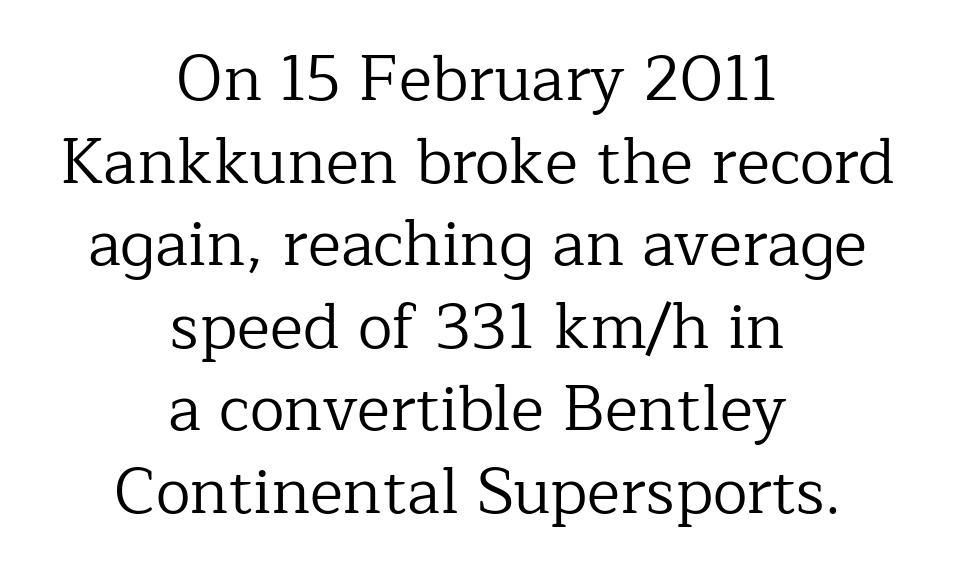
{"serif": "yes", "italic": "no", "bold": "no", "weight": "regular", "width": "normal", "stroke_contrast": "low", "x_height": "medium", "monospaced": "no", "underline": "no", "align": "center", "line_spacing": "normal", "line_spacing_ratio": 1.31, "letter_spacing": "normal", "letter_spacing_em": 0.0, "glyph_px": 63}
